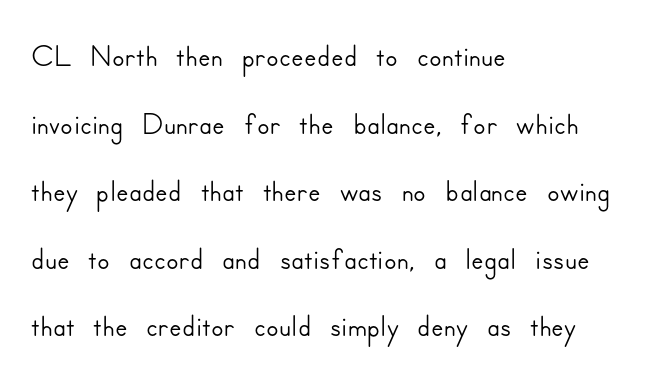
Q: Is the text italic (slanted)? A: No, it is upright.
Q: Is the typeface a serif or a sans-serif typeface? A: Sans-serif.
Q: Is the text underlined? A: No.
Q: How is the paragraph aligned? A: Left-aligned.
Q: Is the spacing between letters normal or unusually wide? A: Normal.
Q: Is the spacing between lines tight, normal or loose? A: Normal.
Q: Width (condensed, normal, or wide)? A: Normal.
Q: Stroke contrast? A: Low.
Q: x-height? A: Small.
Q: Monospaced? A: No.
